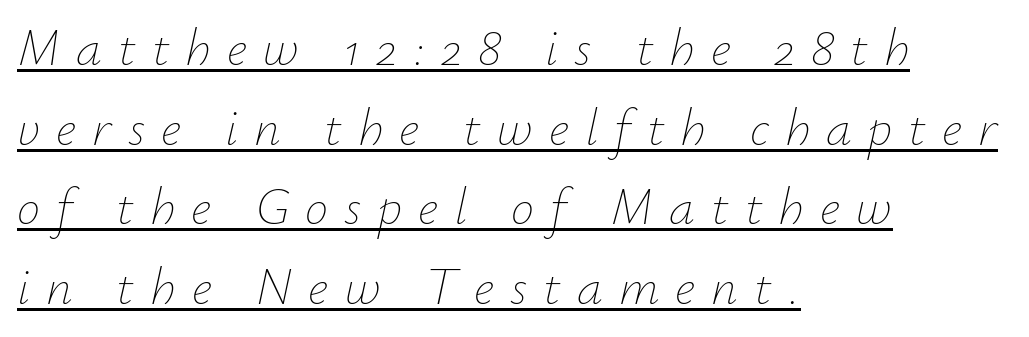
Leading: standard. The letters advance in unequal steps, a hallmark of proportional type. Horizontally, the lines are justified to the leading edge only. A typographer would call this underscored text. The tracking jumps out immediately: characters are airy and widely separated.
